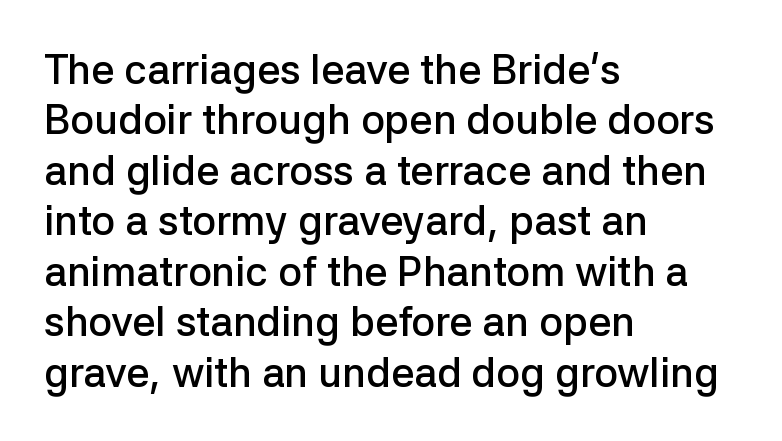
{"serif": "no", "italic": "no", "bold": "semi", "weight": "semibold", "width": "normal", "stroke_contrast": "low", "x_height": "medium", "monospaced": "no", "underline": "no", "align": "left", "line_spacing_ratio": 1.23, "letter_spacing": "normal", "letter_spacing_em": 0.0, "glyph_px": 41}
